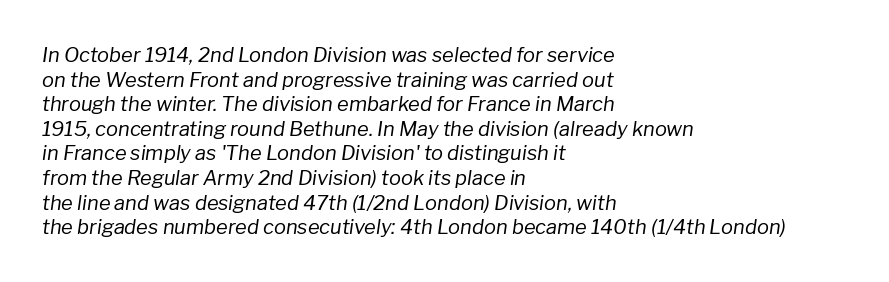
The image shows 20 px text type, italic (leaning right); set left-aligned, line spacing 1.23x, normal letter spacing, not underlined.
